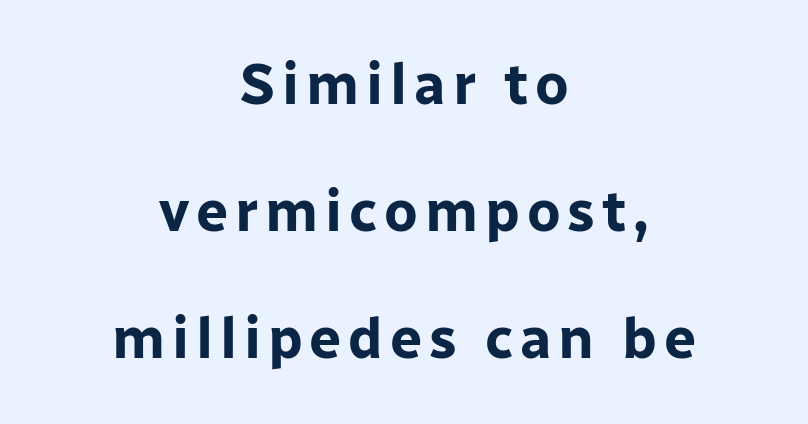
Every letter is thick-stroked: bold, no question. Proportional: the letters do not fall into vertical columns. Italic? Not at all — the glyphs are vertical. Stroke terminals: plain, sans-serif. Vertically, the passage feels expansive, rows floating well apart. Teacher's note: observe the equal gaps on both sides — that is centered alignment.
